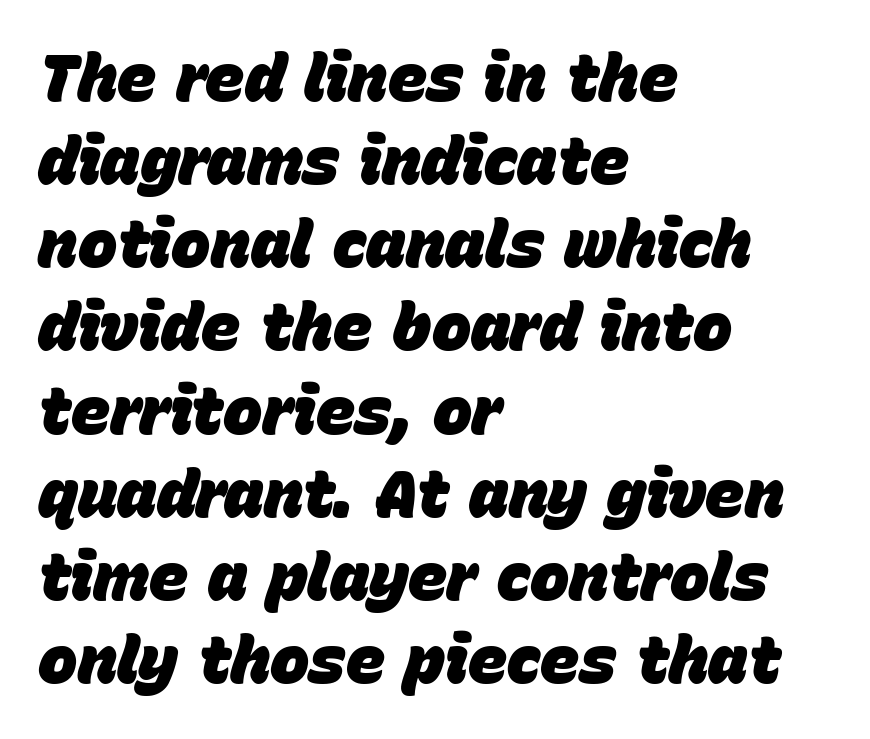
{"italic": "yes", "lean": "right", "slant_degrees": 15, "bold": "yes", "weight": "heavy", "width": "normal", "stroke_contrast": "low", "x_height": "large", "monospaced": "no", "underline": "no", "align": "left", "line_spacing": "normal", "line_spacing_ratio": 1.26, "letter_spacing": "normal", "letter_spacing_em": 0.0, "glyph_px": 66}
